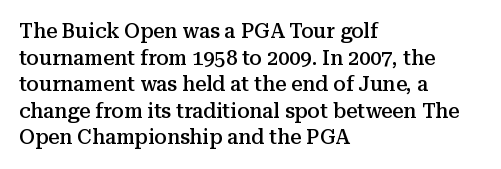
The image shows 20 px text type, upright; set left-aligned, normal line spacing (1.33x), normal letter spacing, not underlined.
